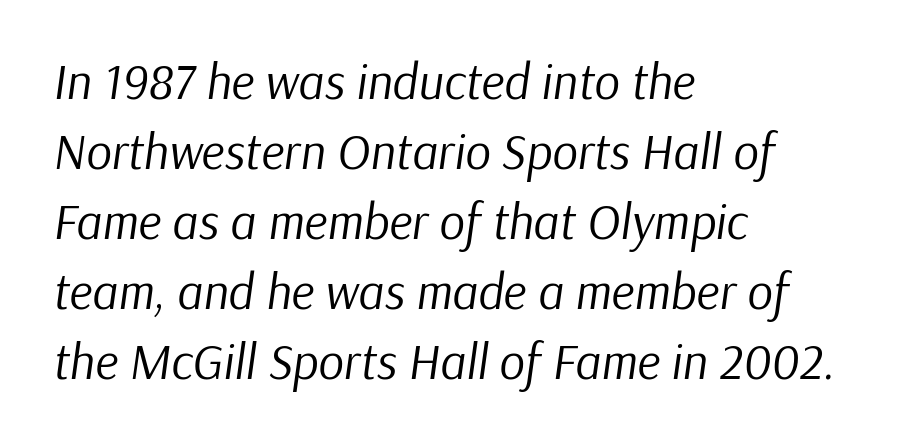
Q: Is the text bold? A: No.
Q: Is the text italic (slanted)? A: Yes, it leans right by about 9 degrees.
Q: Is the text underlined? A: No.
Q: How is the paragraph aligned? A: Left-aligned.
Q: Is the spacing between letters normal or unusually wide? A: Normal.
Q: Is the spacing between lines tight, normal or loose? A: Normal.
Q: Width (condensed, normal, or wide)? A: Normal.
Q: Stroke contrast? A: Low.
Q: x-height? A: Medium.
Q: Monospaced? A: No.
